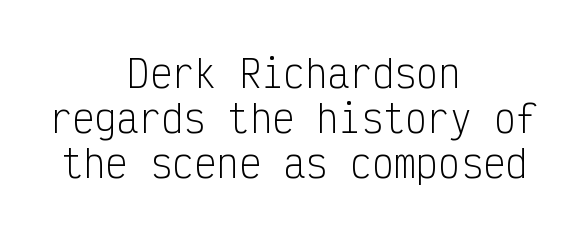
The string is rendered with underlining switched off. The font family rendered here belongs to the sans-serif group. There is no visible air inserted between adjacent glyphs. Note the uniform advance width — an 'i' takes as much space as an 'm'. This is the regular roman posture of the typeface. Each line is balanced around a shared central axis.
